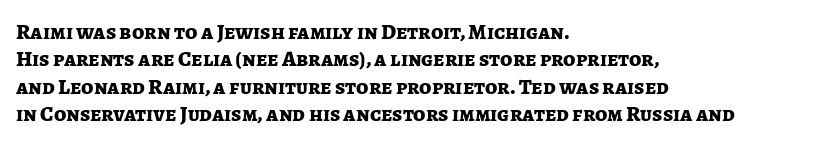
Only glyphs here, with clear space below each row. The type sits square on the baseline with zero lean. Short note: letters normally spaced. Summary of vertical rhythm: regular, with standard interline spacing. Thick stems and heavy bowls — unmistakably bold. Short and long lines alike share a common starting point at left.
